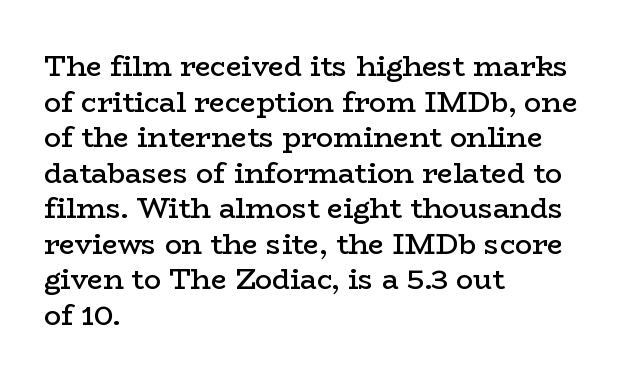
A typesetter would call this zero additional tracking. This rendering employs a face with finishing strokes, i.e., a serif. The face used here is proportionally spaced, like ordinary book or web type. These lines carry some extra weight — a demibold, not a full bold. Glance below the letters and you will spot only blank space.
